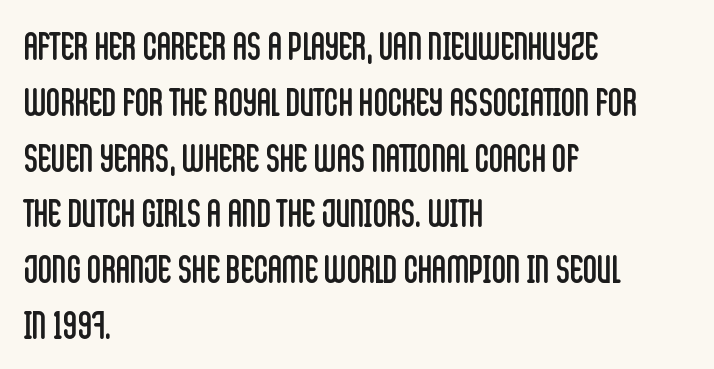
This is the regular roman posture of the typeface. The letters look calm and open, with moderate or lighter stems. Looks like regular typesetting: each glyph gets only the width it needs. Which margin do the lines hug? The left one — the right edge is uneven. Leading matches the norm, producing a regular column. Anything drawn beneath the words? Only blank space.
